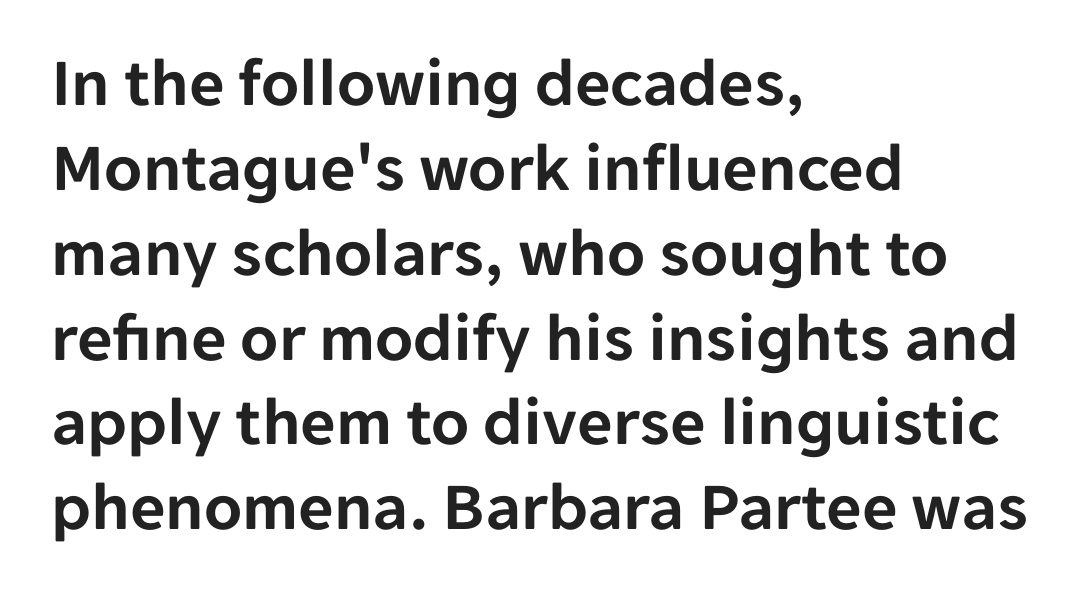
The image shows 69 px sans-serif type, upright; set left-aligned, line spacing 1.23x, normal letter spacing, not underlined; low stroke contrast and a medium x-height.
